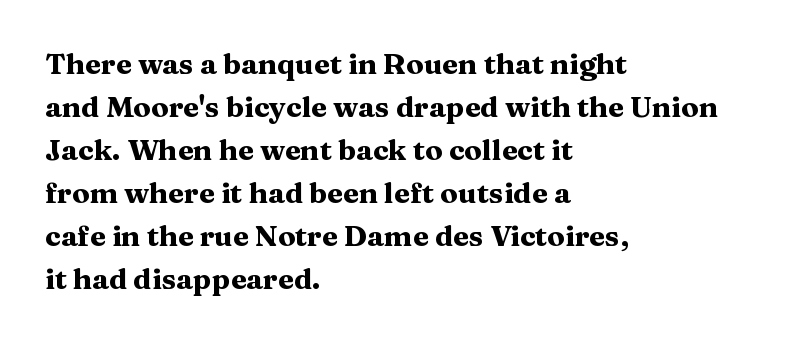
{"serif": "yes", "italic": "no", "bold": "yes", "weight": "heavy", "width": "wide", "stroke_contrast": "medium", "x_height": "medium", "monospaced": "no", "underline": "no", "align": "left", "line_spacing": "normal", "line_spacing_ratio": 1.48, "letter_spacing": "normal", "letter_spacing_em": 0.0, "glyph_px": 29}
